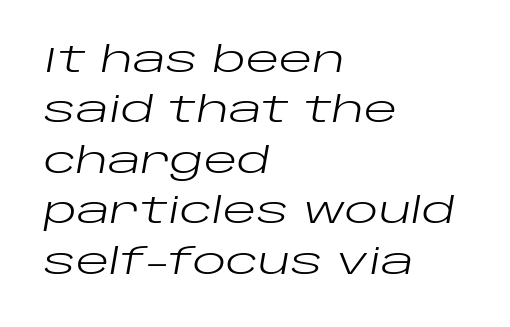
{"italic": "yes", "lean": "right", "slant_degrees": 10, "bold": "no", "weight": "regular", "width": "wide", "stroke_contrast": "low", "x_height": "large", "monospaced": "no", "underline": "no", "align": "left", "line_spacing": "normal", "line_spacing_ratio": 1.44, "letter_spacing": "normal", "letter_spacing_em": 0.0, "glyph_px": 35}
